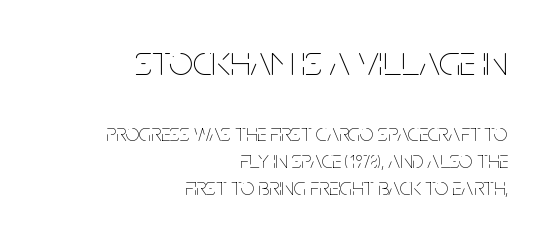
The image shows 42 px thin, condensed type, upright; set right-aligned, tight line spacing (1.13x), normal letter spacing, not underlined; the first (top) block is 1.75x larger; low stroke contrast and a large x-height.
